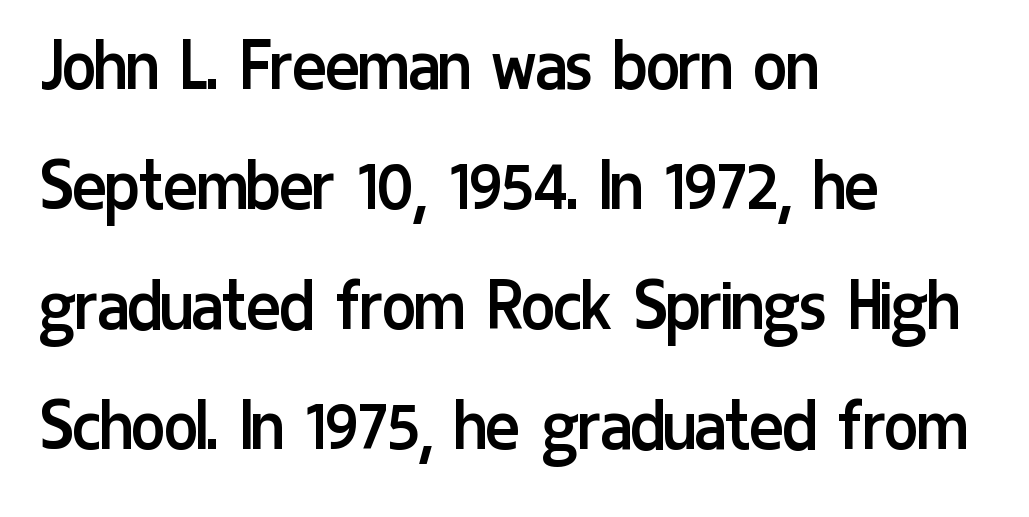
{"serif": "no", "italic": "no", "bold": "no", "weight": "regular", "width": "condensed", "stroke_contrast": "low", "x_height": "medium", "monospaced": "no", "underline": "no", "align": "left", "line_spacing": "normal", "line_spacing_ratio": 1.5, "letter_spacing": "normal", "letter_spacing_em": 0.0, "glyph_px": 80}
